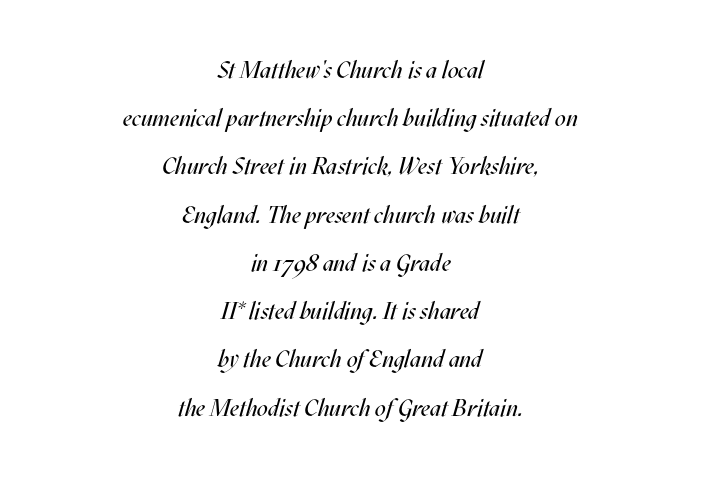
The image shows 24 px text type, italic (leaning right); set centered, loose line spacing (2.01x), normal letter spacing, not underlined.
